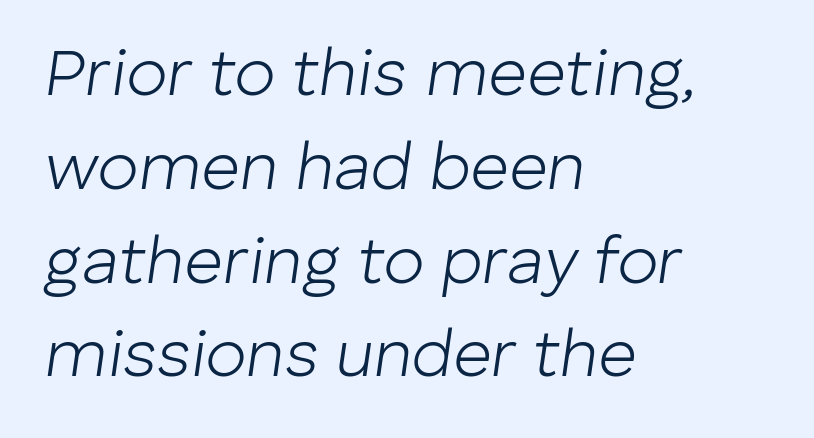
{"italic": "yes", "lean": "right", "slant_degrees": 8, "bold": "no", "weight": "light", "width": "normal", "stroke_contrast": "low", "x_height": "medium", "monospaced": "no", "underline": "no", "align": "left", "line_spacing": "normal", "line_spacing_ratio": 1.4, "letter_spacing": "normal", "letter_spacing_em": 0.0, "glyph_px": 67}
